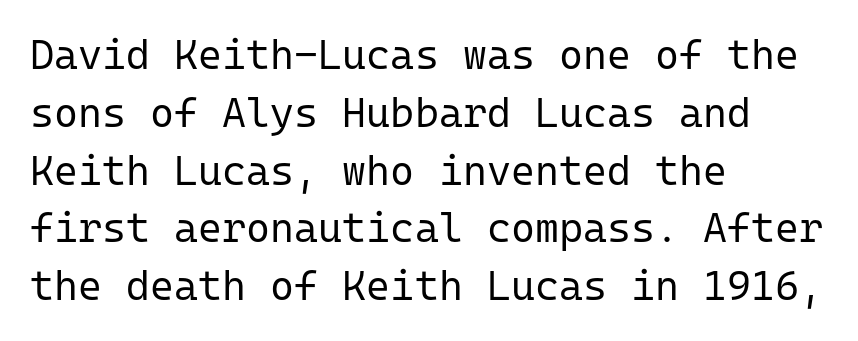
Q: Is the text bold? A: No.
Q: Is the text italic (slanted)? A: No, it is upright.
Q: Is the typeface a serif or a sans-serif typeface? A: Sans-serif.
Q: Is the text underlined? A: No.
Q: How is the paragraph aligned? A: Left-aligned.
Q: Is the spacing between letters normal or unusually wide? A: Normal.
Q: Is the spacing between lines tight, normal or loose? A: Normal.
Q: Width (condensed, normal, or wide)? A: Normal.
Q: Stroke contrast? A: Low.
Q: x-height? A: Medium.
Q: Monospaced? A: Yes.
